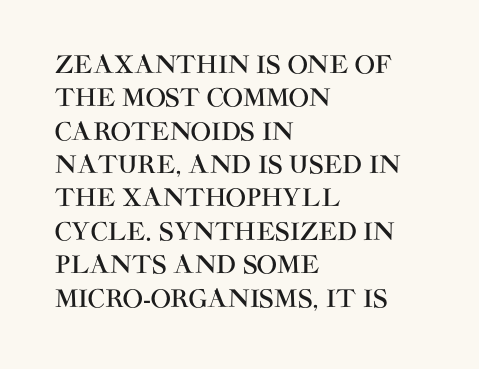
Q: Is the text italic (slanted)? A: No, it is upright.
Q: Is the text underlined? A: No.
Q: How is the paragraph aligned? A: Left-aligned.
Q: Is the spacing between letters normal or unusually wide? A: Normal.
Q: Is the spacing between lines tight, normal or loose? A: Normal.
